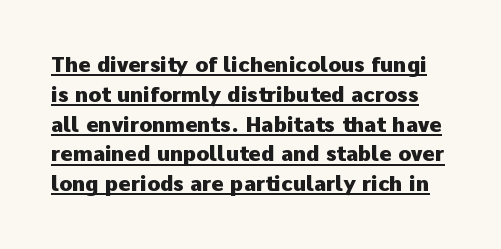
{"italic": "no", "bold": "yes", "underline": "yes", "line_spacing": "normal", "line_spacing_ratio": 1.42, "letter_spacing": "normal", "letter_spacing_em": 0.0, "glyph_px": 21}
